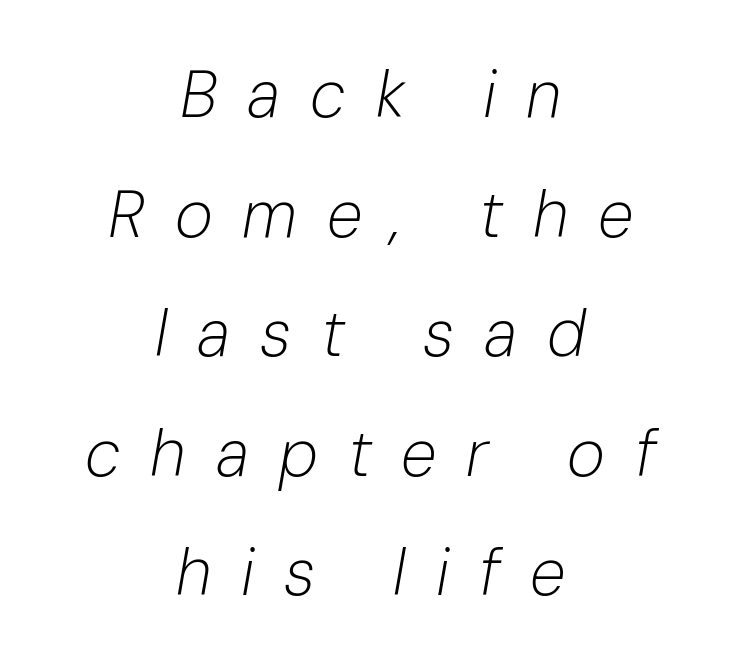
{"italic": "yes", "lean": "right", "slant_degrees": 10, "bold": "no", "weight": "light", "width": "normal", "stroke_contrast": "low", "x_height": "medium", "monospaced": "no", "underline": "no", "align": "center", "line_spacing_ratio": 1.84, "letter_spacing": "wide", "letter_spacing_em": 0.46, "glyph_px": 65}
